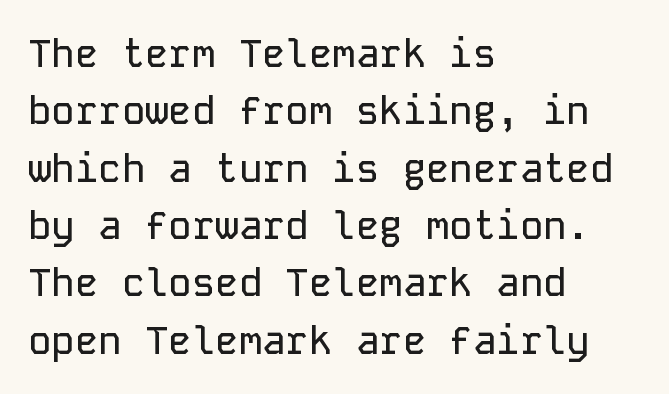
{"serif": "no", "italic": "no", "width": "normal", "stroke_contrast": "low", "x_height": "medium", "monospaced": "yes", "underline": "no", "align": "left", "line_spacing": "normal", "line_spacing_ratio": 1.47, "letter_spacing": "normal", "letter_spacing_em": 0.0, "glyph_px": 39}
